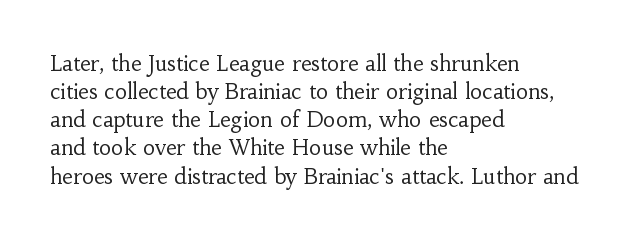
The image shows 21 px text type, upright; set left-aligned, normal line spacing (1.34x), normal letter spacing, not underlined.
